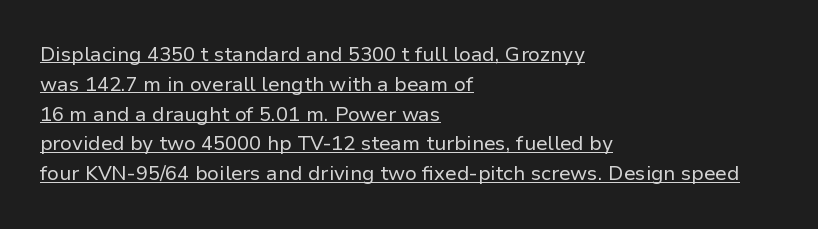
The image shows 20 px text type, upright; set left-aligned, normal line spacing (1.49x), normal letter spacing, underlined.
